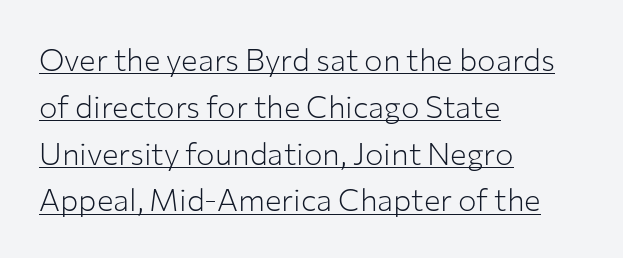
Q: Is the text bold? A: No.
Q: Is the text italic (slanted)? A: No, it is upright.
Q: Is the typeface a serif or a sans-serif typeface? A: Sans-serif.
Q: Is the text underlined? A: Yes.
Q: How is the paragraph aligned? A: Left-aligned.
Q: Is the spacing between letters normal or unusually wide? A: Normal.
Q: Is the spacing between lines tight, normal or loose? A: Normal.
Q: Width (condensed, normal, or wide)? A: Normal.
Q: Stroke contrast? A: Low.
Q: x-height? A: Medium.
Q: Monospaced? A: No.
